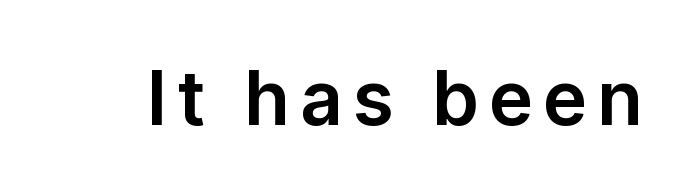
Q: Is the text italic (slanted)? A: No, it is upright.
Q: Is the typeface a serif or a sans-serif typeface? A: Sans-serif.
Q: Is the text underlined? A: No.
Q: Width (condensed, normal, or wide)? A: Normal.
Q: Stroke contrast? A: Low.
Q: x-height? A: Medium.
Q: Monospaced? A: No.
